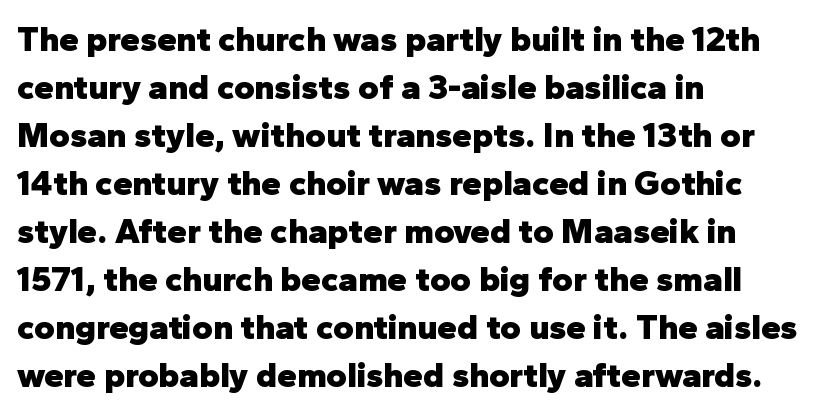
Q: Is the text bold? A: Yes.
Q: Is the text italic (slanted)? A: No, it is upright.
Q: Is the typeface a serif or a sans-serif typeface? A: Sans-serif.
Q: Is the text underlined? A: No.
Q: How is the paragraph aligned? A: Left-aligned.
Q: Is the spacing between letters normal or unusually wide? A: Normal.
Q: Is the spacing between lines tight, normal or loose? A: Normal.
Q: Width (condensed, normal, or wide)? A: Normal.
Q: Stroke contrast? A: Low.
Q: x-height? A: Medium.
Q: Monospaced? A: No.
